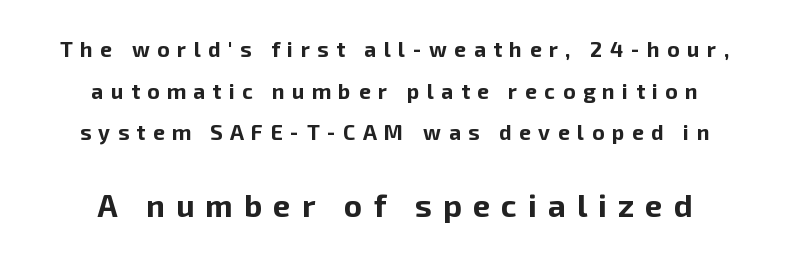
Q: Is the text bold? A: Yes.
Q: Is the text italic (slanted)? A: No, it is upright.
Q: Is the typeface a serif or a sans-serif typeface? A: Sans-serif.
Q: Is the text underlined? A: No.
Q: How is the paragraph aligned? A: Centered.
Q: Is the spacing between letters normal or unusually wide? A: Unusually wide.
Q: Is the spacing between lines tight, normal or loose? A: Loose.
Q: Which block of text is set in a larger size, the first (top) or the second (bottom)? A: The second (bottom) one.
Q: Width (condensed, normal, or wide)? A: Normal.
Q: Stroke contrast? A: Low.
Q: x-height? A: Medium.
Q: Monospaced? A: No.
